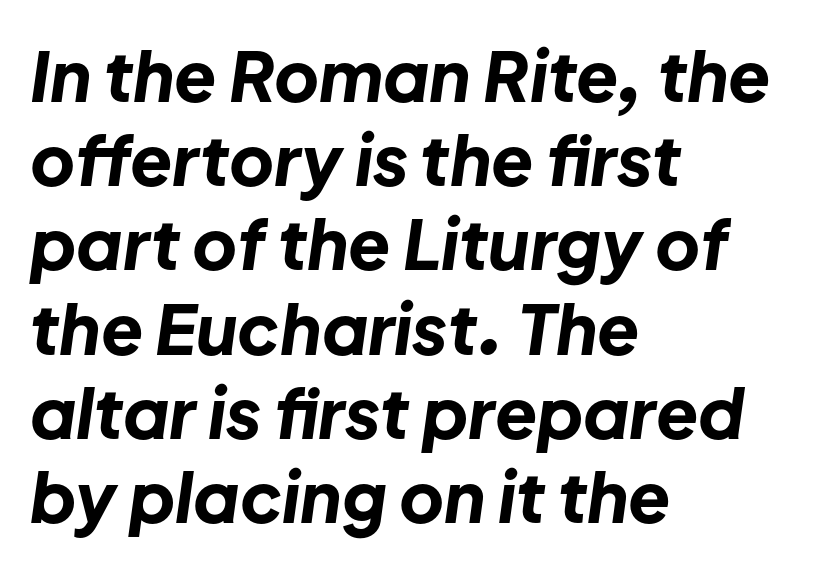
The image shows 69 px bold type, italic (leaning right); set left-aligned, line spacing 1.22x, normal letter spacing, not underlined; low stroke contrast and a medium x-height.
